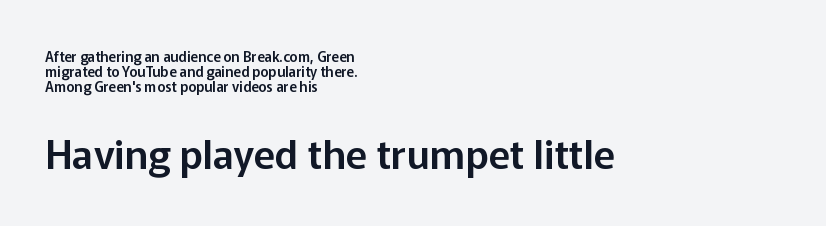
{"serif": "no", "italic": "no", "width": "normal", "stroke_contrast": "low", "x_height": "medium", "monospaced": "no", "underline": "no", "align": "left", "line_spacing": "tight", "line_spacing_ratio": 1.07, "letter_spacing": "normal", "letter_spacing_em": 0.0, "larger_block": "second", "size_ratio": 2.86, "glyph_px": 40}
